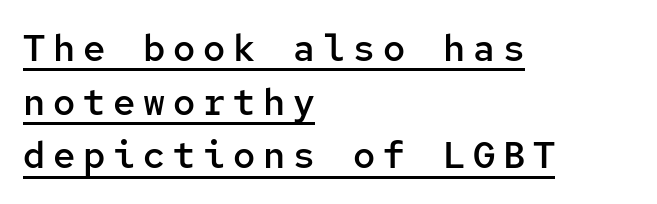
{"serif": "no", "italic": "no", "bold": "semi", "weight": "semibold", "width": "normal", "stroke_contrast": "low", "x_height": "medium", "monospaced": "yes", "underline": "yes", "align": "left", "line_spacing": "normal", "line_spacing_ratio": 1.45, "letter_spacing": "wide", "letter_spacing_em": 0.21, "glyph_px": 37}
